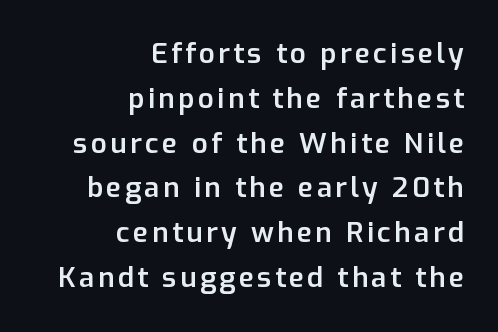
Moderately thickened strokes mark this as semibold type. The words here are not underlined. This sample has the flowing, uneven cadence of proportional lettering. You can tell it's not italic because the verticals are truly vertical.
